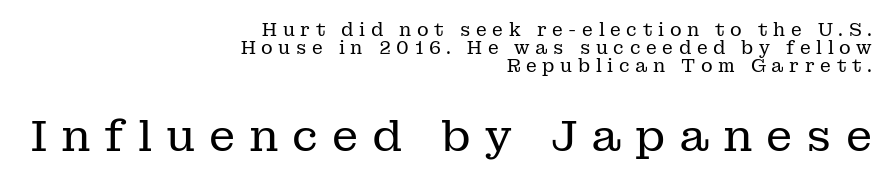
{"serif": "yes", "italic": "no", "bold": "no", "weight": "regular", "width": "normal", "stroke_contrast": "low", "x_height": "medium", "monospaced": "no", "underline": "no", "align": "right", "line_spacing": "tight", "line_spacing_ratio": 1.0, "letter_spacing": "wide", "letter_spacing_em": 0.31, "larger_block": "second", "size_ratio": 2.44, "glyph_px": 44}
